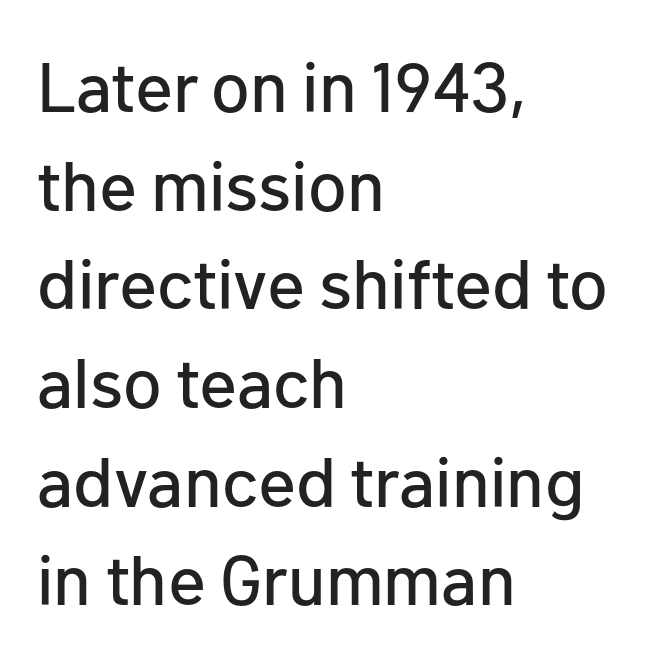
Is the block centered? No — it sits flush against the left margin. Regular leading. Vertical strokes here are truly vertical. This rendering leaves character spacing at its baseline value.
